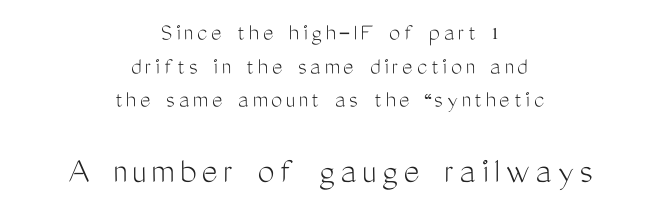
In terms of letterform style, serifs are entirely absent. Notice how descenders clear the ascenders below comfortably — that's standard leading. Each letter keeps its own natural width here, so spacing adapts to shape. Is the block centered? Yes — each line is placed symmetrically about the middle. Every character sits straight up, as roman type does. No letter is thick-stroked: the sample isn't bold.
